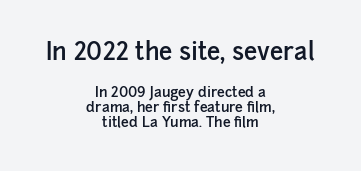
The image shows 24 px text type, upright; set centered, tight line spacing (1.07x), normal letter spacing, not underlined; the first (top) block is 1.71x larger.
